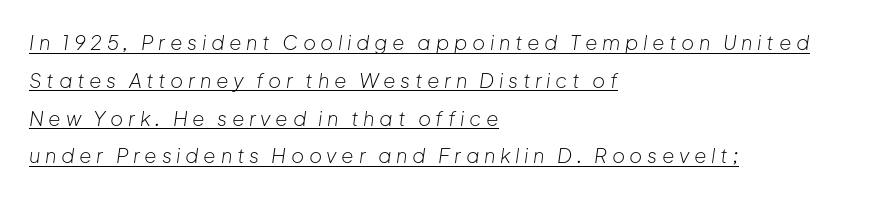
{"italic": "yes", "lean": "right", "slant_degrees": 8, "bold": "no", "underline": "yes", "align": "left", "line_spacing_ratio": 1.89, "letter_spacing": "wide", "letter_spacing_em": 0.23, "glyph_px": 20}
